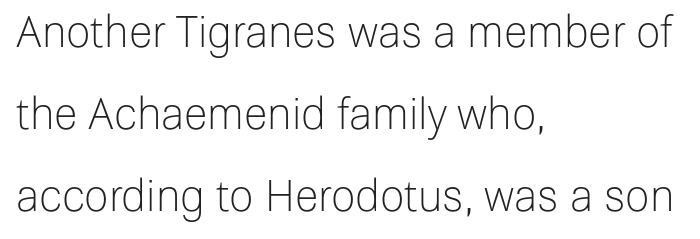
Q: Is the text bold? A: No.
Q: Is the text italic (slanted)? A: No, it is upright.
Q: Is the typeface a serif or a sans-serif typeface? A: Sans-serif.
Q: Is the text underlined? A: No.
Q: How is the paragraph aligned? A: Left-aligned.
Q: Is the spacing between letters normal or unusually wide? A: Normal.
Q: Is the spacing between lines tight, normal or loose? A: Loose.
Q: Width (condensed, normal, or wide)? A: Normal.
Q: Stroke contrast? A: Low.
Q: x-height? A: Medium.
Q: Monospaced? A: No.
